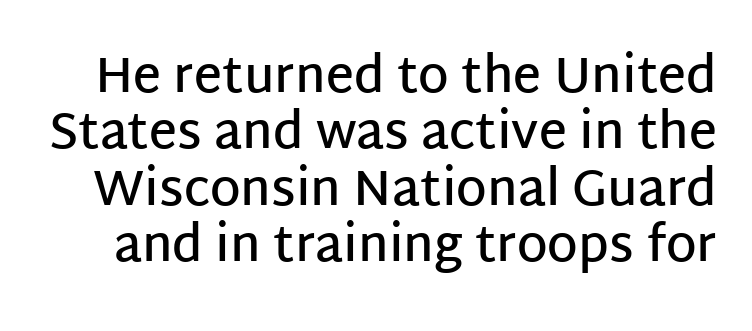
The image shows 49 px semibold sans-serif type, upright; set tight line spacing (1.15x), normal letter spacing, not underlined; low stroke contrast and a large x-height.
